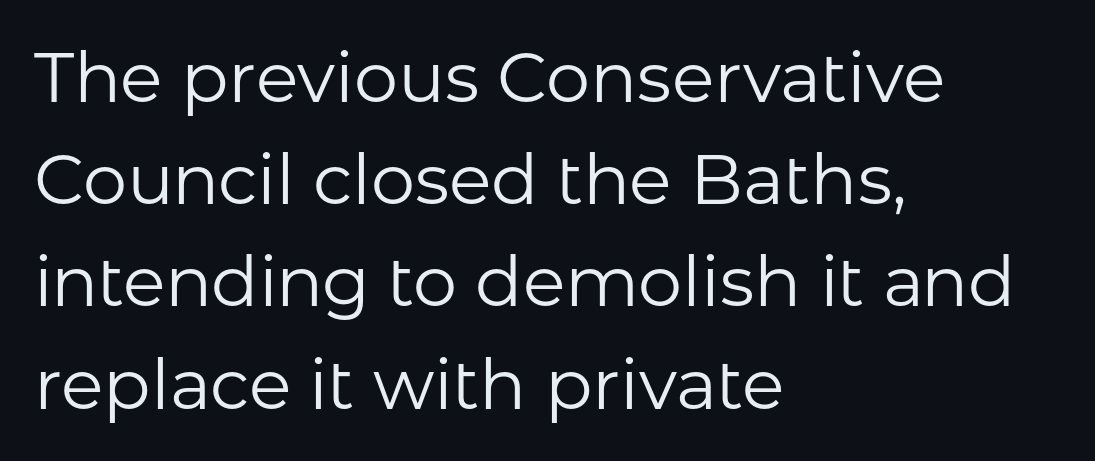
{"serif": "no", "italic": "no", "bold": "no", "weight": "regular", "width": "normal", "stroke_contrast": "low", "x_height": "medium", "monospaced": "no", "underline": "no", "align": "left", "line_spacing": "normal", "line_spacing_ratio": 1.46, "letter_spacing": "normal", "letter_spacing_em": 0.0, "glyph_px": 70}
